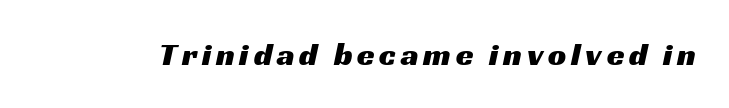
{"serif": "no", "width": "wide", "stroke_contrast": "medium", "x_height": "medium", "monospaced": "no", "underline": "no", "glyph_px": 32}
